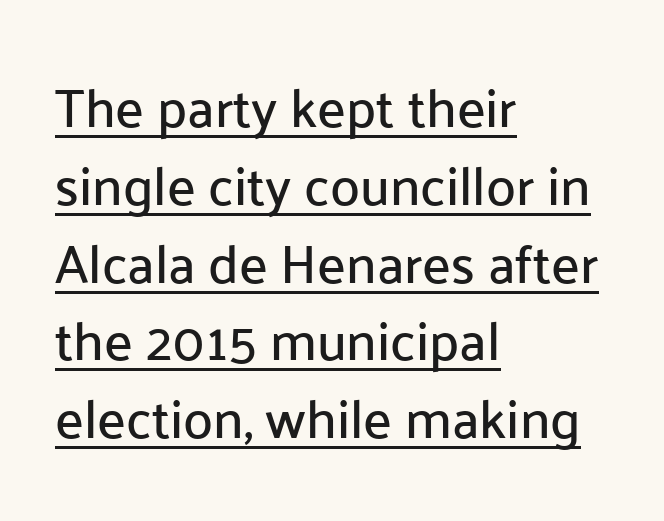
Q: Is the text italic (slanted)? A: No, it is upright.
Q: Is the typeface a serif or a sans-serif typeface? A: Sans-serif.
Q: Is the text underlined? A: Yes.
Q: How is the paragraph aligned? A: Left-aligned.
Q: Is the spacing between letters normal or unusually wide? A: Normal.
Q: Is the spacing between lines tight, normal or loose? A: Normal.
Q: Width (condensed, normal, or wide)? A: Normal.
Q: Stroke contrast? A: Low.
Q: x-height? A: Medium.
Q: Monospaced? A: No.
